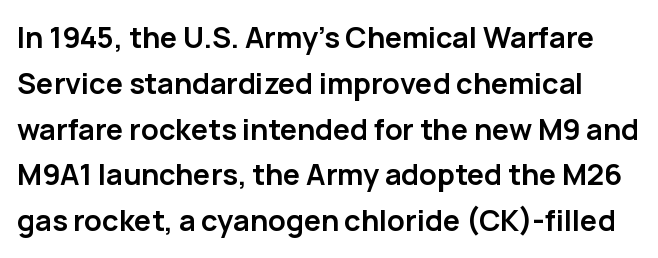
{"serif": "no", "italic": "no", "bold": "yes", "weight": "semibold", "width": "normal", "stroke_contrast": "low", "x_height": "medium", "monospaced": "no", "underline": "no", "line_spacing": "normal", "line_spacing_ratio": 1.58, "letter_spacing": "normal", "letter_spacing_em": 0.0, "glyph_px": 29}
